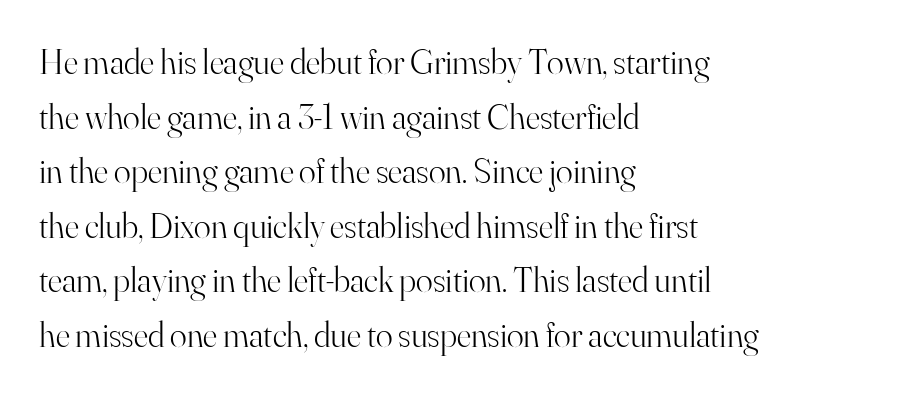
The letterforms sit at book weight or below. The zone under the glyphs is completely vacant. Italic: no, the glyphs are upright roman. The lines sit at an ordinary, default distance from one another.
